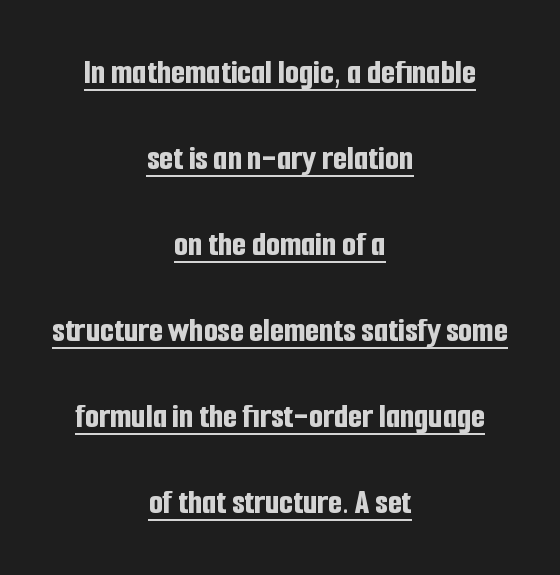
The face used here appears with an underline applied. The rendering keeps characters at their native spacing. A typesetter would call this proportional, since set widths differ per character. The rendering positions every line midway between the sides. The font is running at its bold setting.
